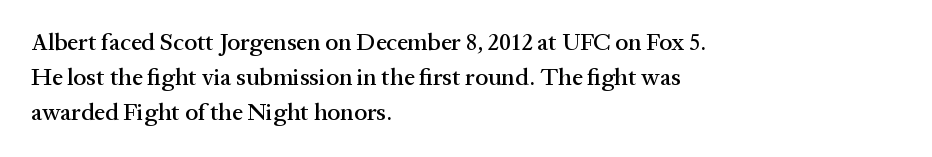
{"italic": "no", "underline": "no", "align": "left", "line_spacing": "normal", "line_spacing_ratio": 1.45, "letter_spacing": "normal", "letter_spacing_em": 0.0, "glyph_px": 24}
